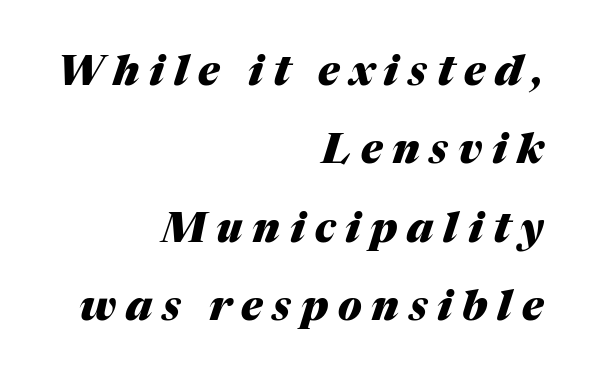
{"italic": "yes", "lean": "right", "slant_degrees": 17, "bold": "yes", "weight": "heavy", "width": "normal", "stroke_contrast": "medium", "x_height": "medium", "monospaced": "no", "underline": "no", "align": "right", "line_spacing": "loose", "line_spacing_ratio": 1.91, "letter_spacing": "wide", "letter_spacing_em": 0.24, "glyph_px": 41}
